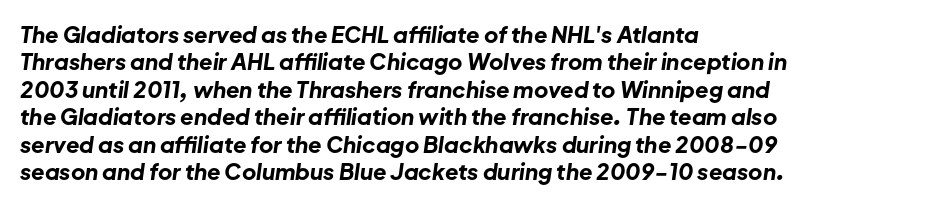
The image shows 22 px bold type, italic (leaning right); set left-aligned, normal line spacing (1.25x), normal letter spacing, not underlined.
